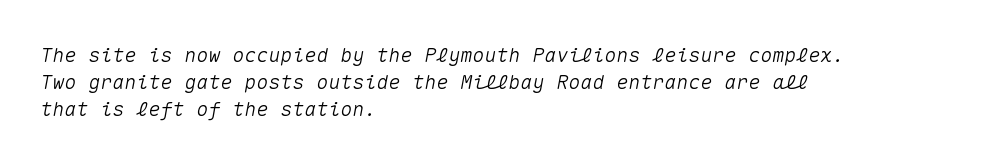
An italicized treatment has been applied to the whole sample. The rendering keeps characters at their native spacing. Is the block centered? No — it sits flush against the left margin. Quick note: underline off. A typesetter would call this leading conventional body-copy spacing.
